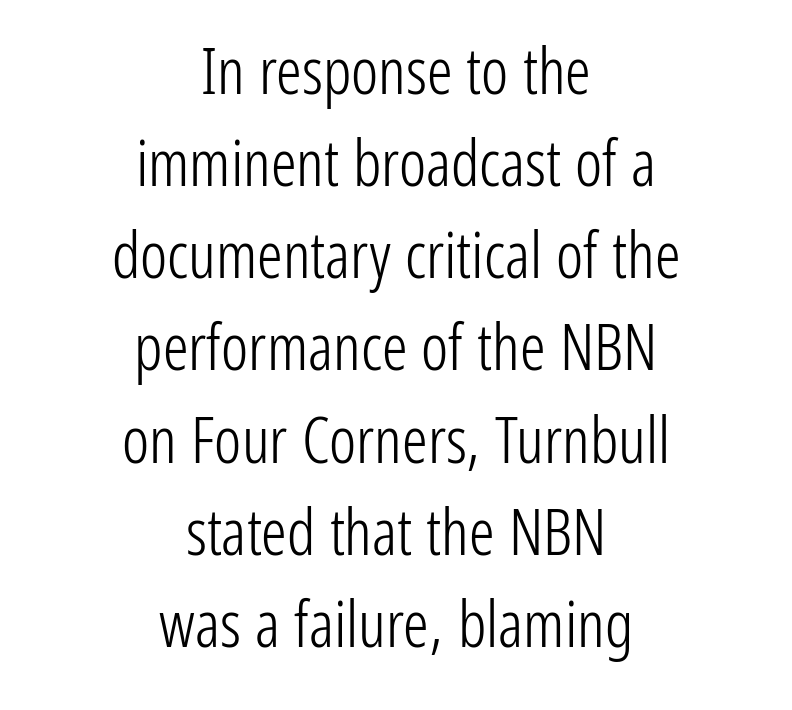
{"serif": "no", "italic": "no", "bold": "no", "weight": "light", "width": "condensed", "stroke_contrast": "low", "x_height": "medium", "monospaced": "no", "underline": "no", "align": "center", "line_spacing": "normal", "line_spacing_ratio": 1.44, "letter_spacing": "normal", "letter_spacing_em": 0.0, "glyph_px": 64}
